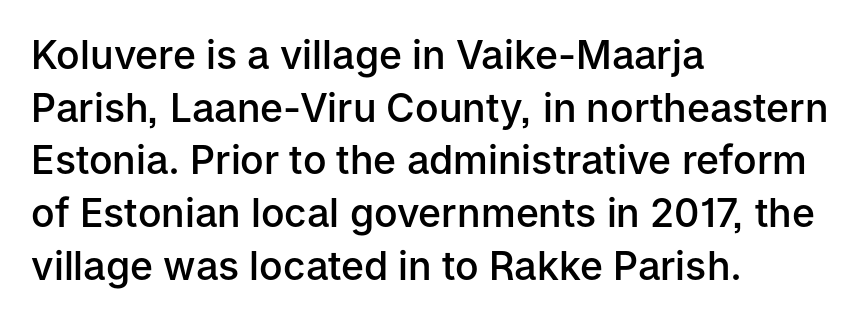
{"serif": "no", "italic": "no", "bold": "semi", "weight": "semibold", "width": "normal", "stroke_contrast": "low", "x_height": "medium", "monospaced": "no", "underline": "no", "align": "left", "line_spacing": "normal", "line_spacing_ratio": 1.35, "letter_spacing": "normal", "letter_spacing_em": 0.0, "glyph_px": 39}
